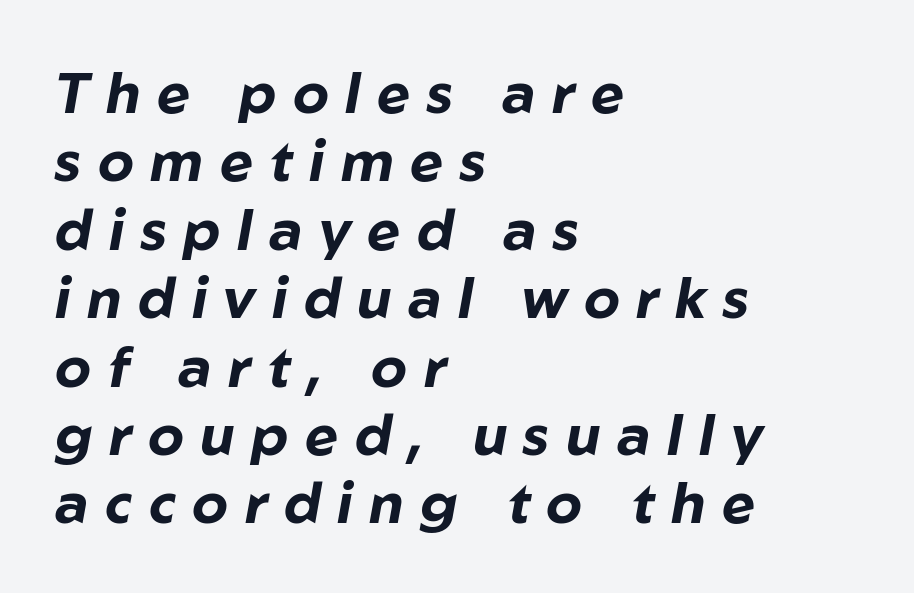
{"italic": "yes", "lean": "right", "slant_degrees": 10, "bold": "yes", "weight": "bold", "width": "normal", "stroke_contrast": "low", "x_height": "medium", "monospaced": "no", "underline": "no", "align": "left", "line_spacing_ratio": 1.2, "letter_spacing": "wide", "letter_spacing_em": 0.29, "glyph_px": 57}
